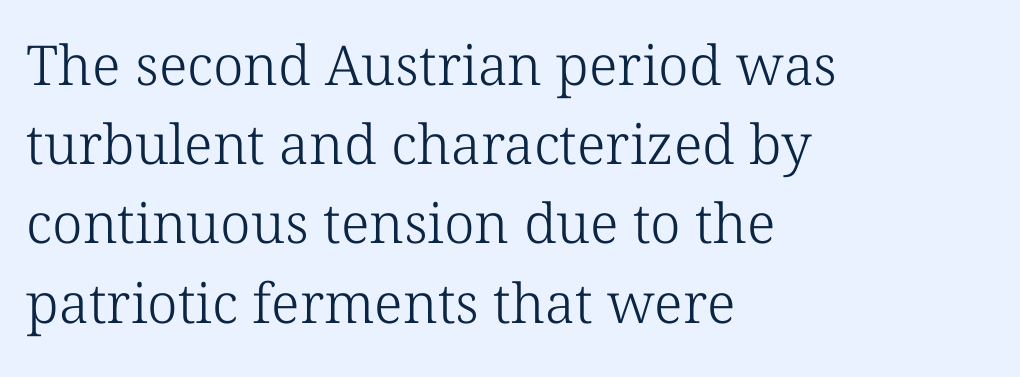
The image shows 55 px light serif type; set left-aligned, normal line spacing (1.44x), normal letter spacing, not underlined; low stroke contrast and a medium x-height.
